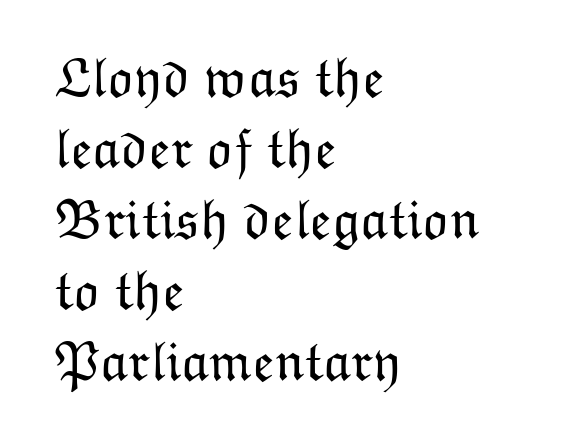
{"italic": "no", "bold": "no", "weight": "light", "width": "normal", "stroke_contrast": "low", "x_height": "medium", "monospaced": "no", "underline": "no", "align": "left", "line_spacing": "normal", "line_spacing_ratio": 1.27, "letter_spacing": "normal", "letter_spacing_em": 0.0, "glyph_px": 56}
